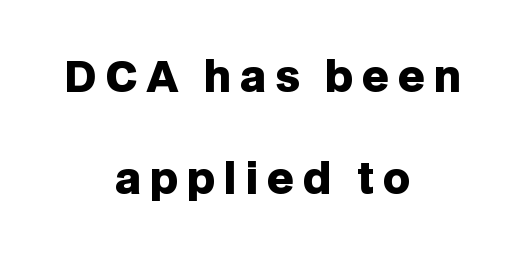
This sample uses an upright cut, with every glyph sitting square on the baseline. Caption: multi-line text, centered on the measure. Character widths vary here, with narrow letters taking less room than wide ones. Unmarked baselines from the first word to the last.
